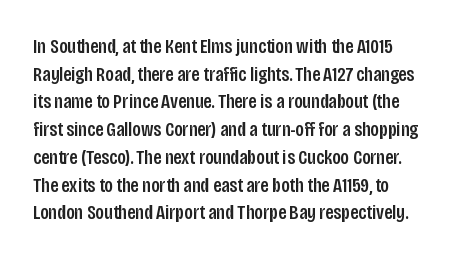
Q: Is the text italic (slanted)? A: No, it is upright.
Q: Is the text underlined? A: No.
Q: Is the spacing between letters normal or unusually wide? A: Normal.
Q: Is the spacing between lines tight, normal or loose? A: Normal.
